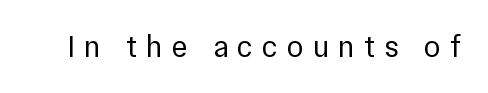
Q: Is the text bold? A: No.
Q: Is the text italic (slanted)? A: No, it is upright.
Q: Is the typeface a serif or a sans-serif typeface? A: Sans-serif.
Q: Is the text underlined? A: No.
Q: Is the spacing between letters normal or unusually wide? A: Unusually wide.
Q: Width (condensed, normal, or wide)? A: Normal.
Q: x-height? A: Medium.
Q: Monospaced? A: No.
